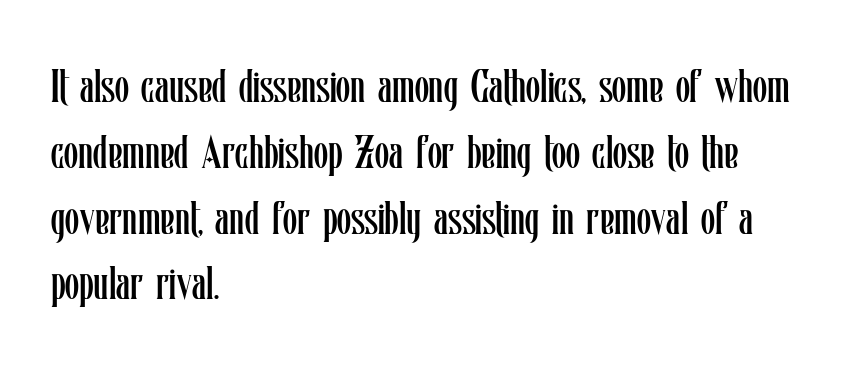
The image shows 46 px regular-weight, condensed type, upright; set left-aligned, normal line spacing (1.43x), normal letter spacing, not underlined; low stroke contrast and a medium x-height.
